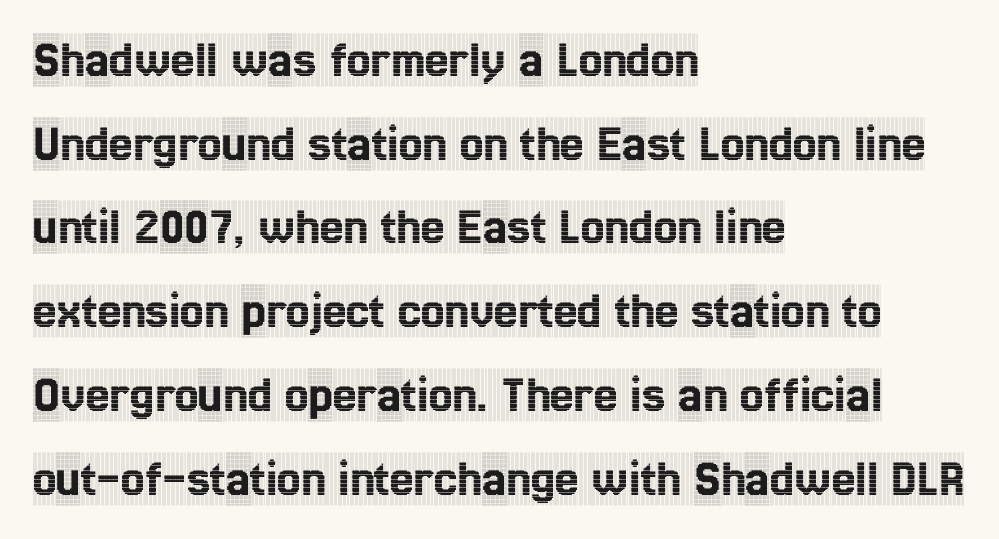
Q: Is the text italic (slanted)? A: No, it is upright.
Q: Is the typeface a serif or a sans-serif typeface? A: Serif.
Q: Is the text underlined? A: No.
Q: How is the paragraph aligned? A: Left-aligned.
Q: Is the spacing between letters normal or unusually wide? A: Normal.
Q: Is the spacing between lines tight, normal or loose? A: Normal.
Q: Width (condensed, normal, or wide)? A: Condensed.
Q: x-height? A: Large.
Q: Monospaced? A: No.
